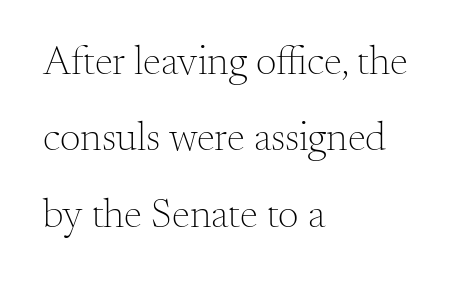
The horizontal fit of the characters is conventional and even. No heavy texture on the line: the type isn't bold. Only glyphs here, with clear space below each row. This is the regular roman posture of the typeface.
